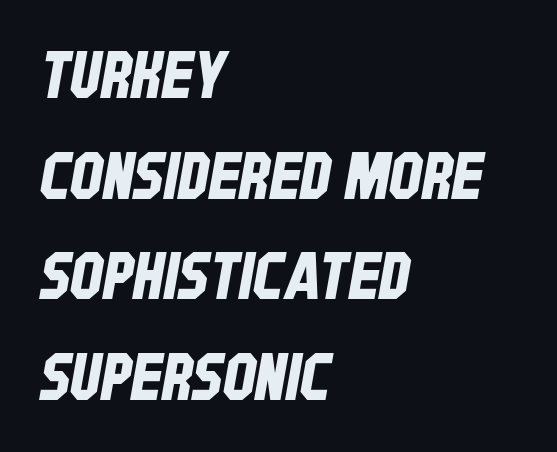
Which margin do the lines hug? The left one — the right edge is uneven. You could call the tracking neutral — neither tight nor loose. This sample uses a sans-serif face. Compared with typical paragraphs, the rows here are spaced about the same. Character widths vary here, with narrow letters taking less room than wide ones.
